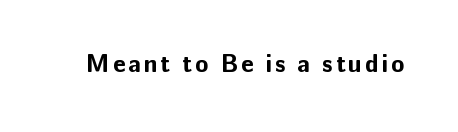
I'd describe the lettering as bold — thick and assertive. Quick note: underline off. It's the straight-up-and-down kind of type.
